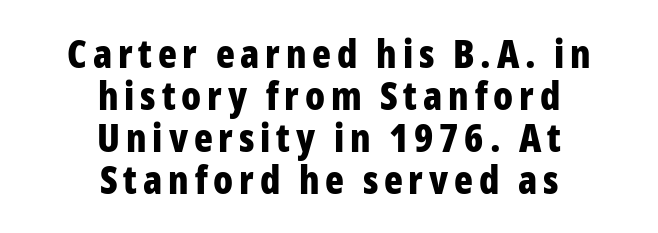
{"serif": "no", "italic": "no", "bold": "yes", "weight": "bold", "width": "condensed", "stroke_contrast": "low", "x_height": "medium", "monospaced": "no", "underline": "no", "align": "center", "line_spacing": "tight", "line_spacing_ratio": 1.08, "glyph_px": 39}
